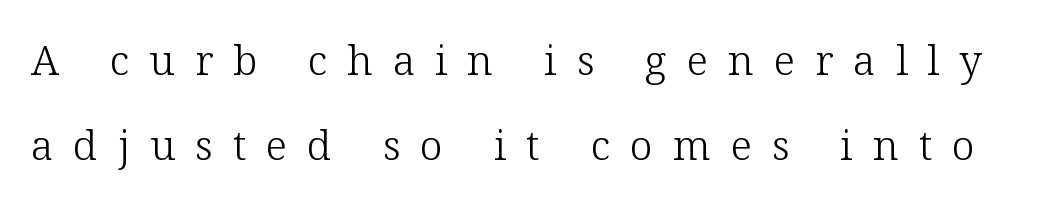
Q: Is the text bold? A: No.
Q: Is the text italic (slanted)? A: No, it is upright.
Q: Is the typeface a serif or a sans-serif typeface? A: Serif.
Q: Is the text underlined? A: No.
Q: Is the spacing between letters normal or unusually wide? A: Unusually wide.
Q: Is the spacing between lines tight, normal or loose? A: Loose.
Q: Width (condensed, normal, or wide)? A: Normal.
Q: Stroke contrast? A: Low.
Q: x-height? A: Medium.
Q: Monospaced? A: No.
